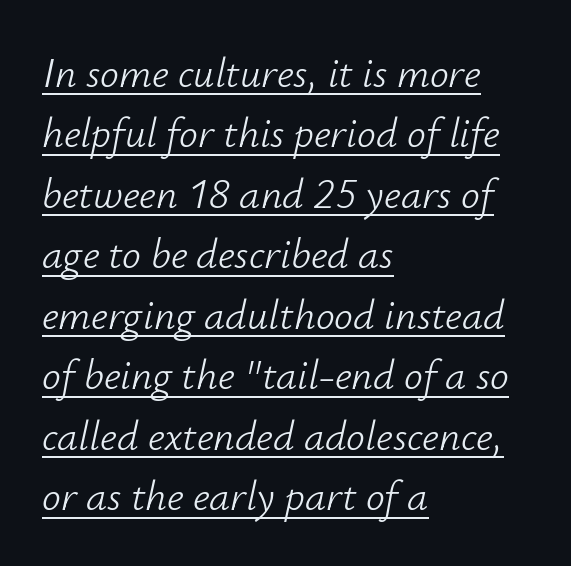
Q: Is the text bold? A: No.
Q: Is the text italic (slanted)? A: Yes, it leans right by about 12 degrees.
Q: Is the text underlined? A: Yes.
Q: How is the paragraph aligned? A: Left-aligned.
Q: Is the spacing between letters normal or unusually wide? A: Normal.
Q: Is the spacing between lines tight, normal or loose? A: Normal.
Q: Width (condensed, normal, or wide)? A: Normal.
Q: Stroke contrast? A: Low.
Q: x-height? A: Small.
Q: Monospaced? A: No.
